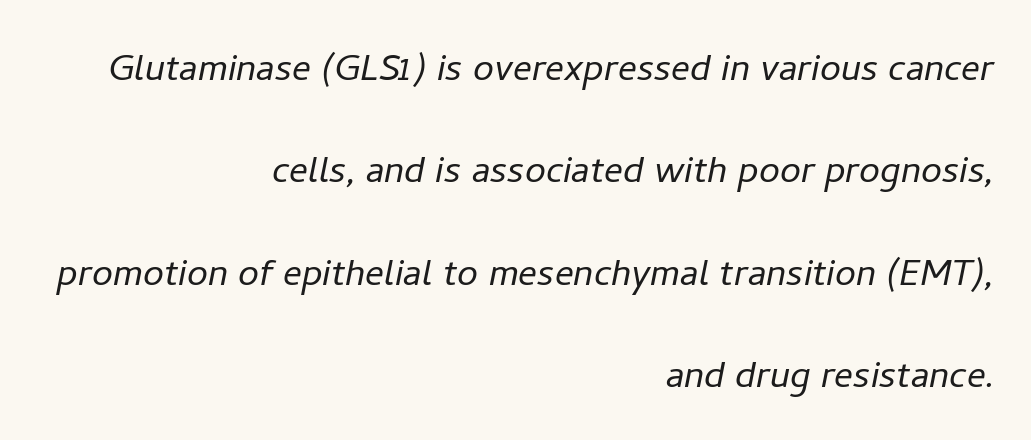
Q: Is the text bold? A: No.
Q: Is the text italic (slanted)? A: Yes, it leans right by about 11 degrees.
Q: Is the text underlined? A: No.
Q: How is the paragraph aligned? A: Right-aligned.
Q: Is the spacing between letters normal or unusually wide? A: Normal.
Q: Is the spacing between lines tight, normal or loose? A: Loose.
Q: Width (condensed, normal, or wide)? A: Normal.
Q: Stroke contrast? A: Low.
Q: x-height? A: Medium.
Q: Monospaced? A: No.
